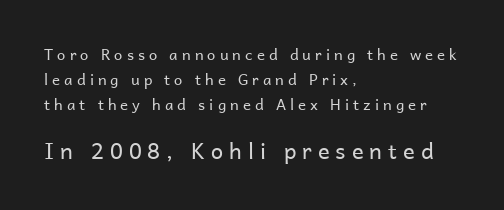
The image shows 22 px text type, upright; set left-aligned, normal line spacing (1.66x), unusually wide letter spacing (+0.27 em), not underlined; the second (bottom) block is 1.47x larger.
